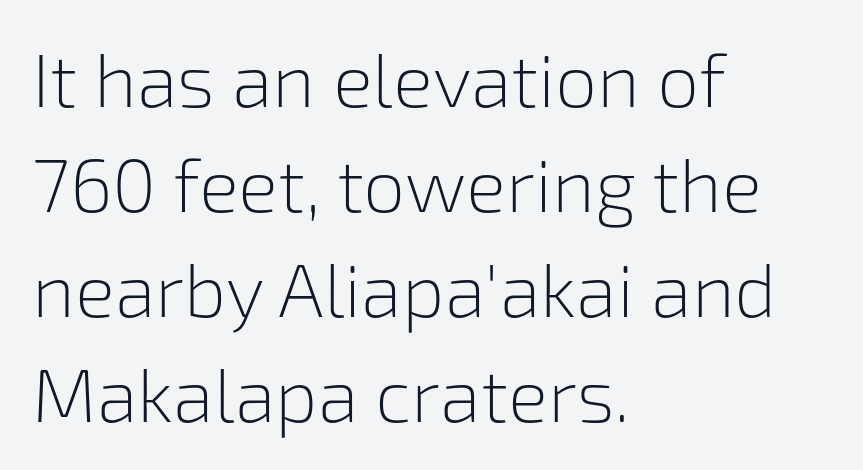
{"serif": "no", "italic": "no", "bold": "no", "weight": "light", "width": "normal", "stroke_contrast": "low", "x_height": "medium", "monospaced": "no", "underline": "no", "align": "left", "line_spacing": "normal", "line_spacing_ratio": 1.4, "letter_spacing": "normal", "letter_spacing_em": 0.0, "glyph_px": 75}
